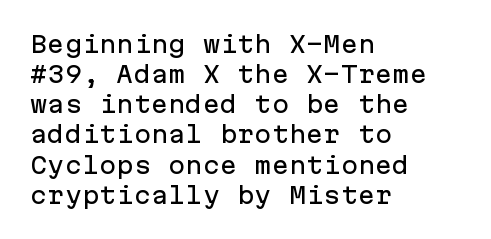
{"italic": "no", "underline": "no", "align": "left", "line_spacing": "normal", "line_spacing_ratio": 1.31, "letter_spacing": "normal", "letter_spacing_em": 0.0, "glyph_px": 23}
